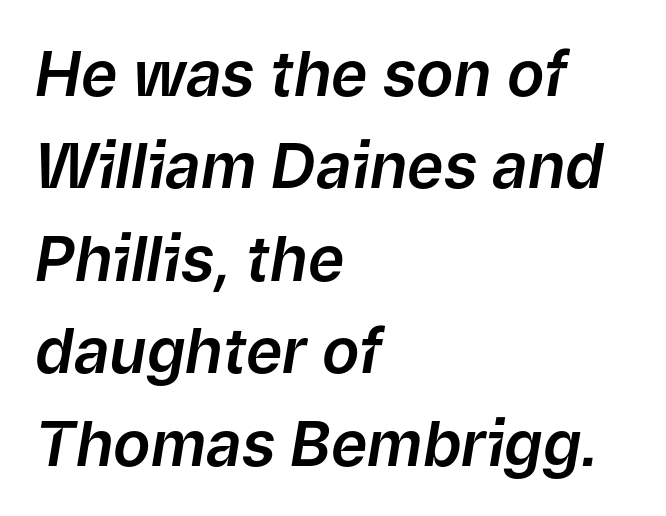
The image shows 62 px text type, italic (leaning right); set left-aligned, normal line spacing (1.49x), normal letter spacing, not underlined; low stroke contrast and a medium x-height.
